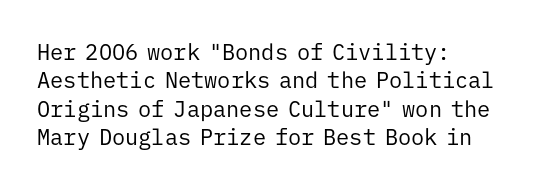
Q: Is the text bold? A: No.
Q: Is the text italic (slanted)? A: No, it is upright.
Q: Is the text underlined? A: No.
Q: How is the paragraph aligned? A: Left-aligned.
Q: Is the spacing between letters normal or unusually wide? A: Normal.
Q: Is the spacing between lines tight, normal or loose? A: Normal.
